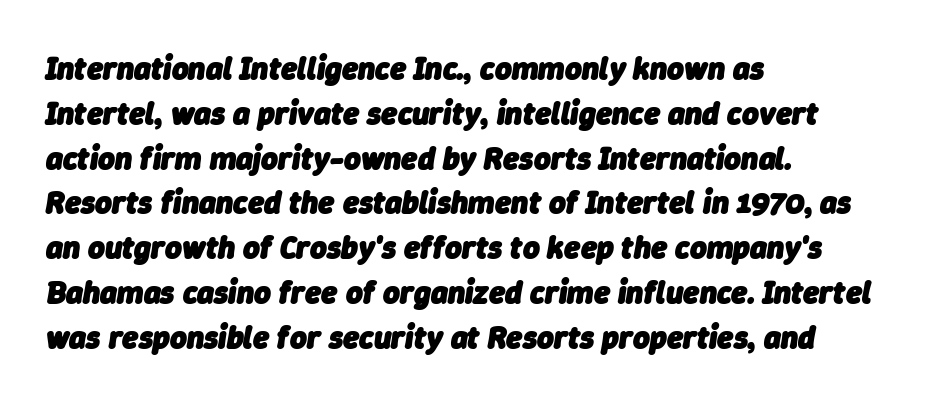
Where is the straight margin? On the left. Each letter keeps its own natural width here, so spacing adapts to shape. How would I describe the line gaps? Plain and ordinary. Does the lettering tilt? It does — this is italic. Type without underlining.
